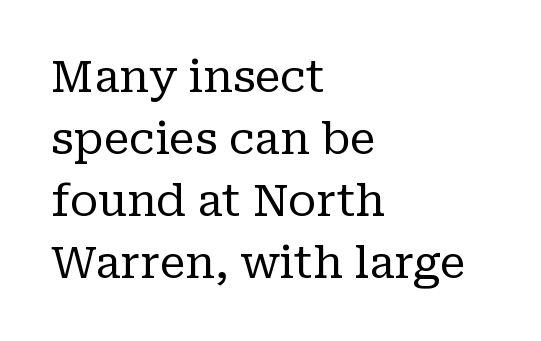
Q: Is the text bold? A: No.
Q: Is the text italic (slanted)? A: No, it is upright.
Q: Is the typeface a serif or a sans-serif typeface? A: Serif.
Q: Is the text underlined? A: No.
Q: How is the paragraph aligned? A: Left-aligned.
Q: Is the spacing between letters normal or unusually wide? A: Normal.
Q: Is the spacing between lines tight, normal or loose? A: Normal.
Q: Width (condensed, normal, or wide)? A: Normal.
Q: Stroke contrast? A: Low.
Q: x-height? A: Medium.
Q: Monospaced? A: No.
